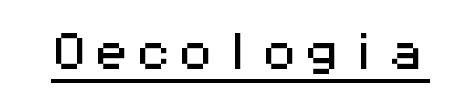
The image shows 42 px wide sans-serif type, upright, monospaced; set normal letter spacing, underlined; medium stroke contrast and a medium x-height.
